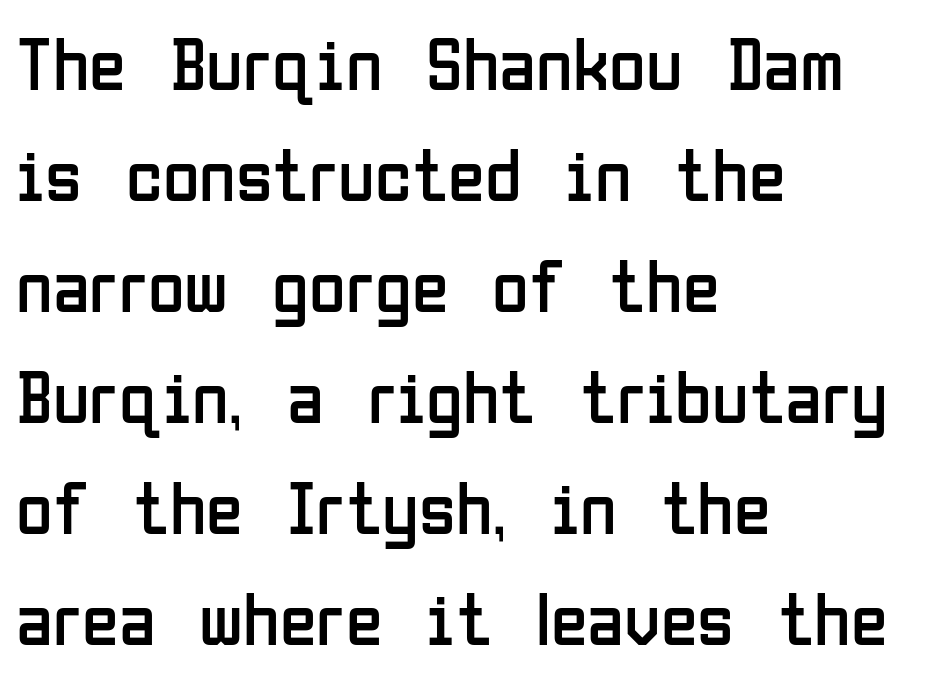
Q: Is the text bold? A: No.
Q: Is the text italic (slanted)? A: No, it is upright.
Q: Is the typeface a serif or a sans-serif typeface? A: Sans-serif.
Q: Is the text underlined? A: No.
Q: How is the paragraph aligned? A: Left-aligned.
Q: Is the spacing between letters normal or unusually wide? A: Normal.
Q: Is the spacing between lines tight, normal or loose? A: Normal.
Q: Width (condensed, normal, or wide)? A: Condensed.
Q: Stroke contrast? A: Low.
Q: x-height? A: Medium.
Q: Monospaced? A: No.
